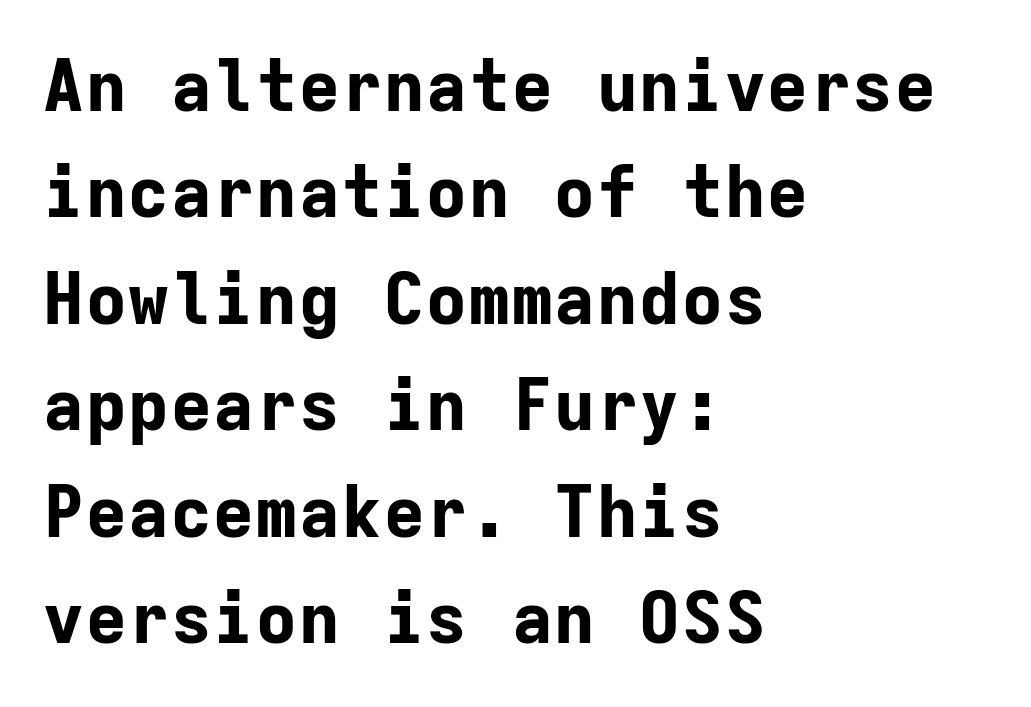
Q: Is the text bold? A: Yes.
Q: Is the text italic (slanted)? A: No, it is upright.
Q: Is the typeface a serif or a sans-serif typeface? A: Sans-serif.
Q: Is the text underlined? A: No.
Q: How is the paragraph aligned? A: Left-aligned.
Q: Is the spacing between letters normal or unusually wide? A: Normal.
Q: Is the spacing between lines tight, normal or loose? A: Normal.
Q: Width (condensed, normal, or wide)? A: Normal.
Q: Stroke contrast? A: Low.
Q: x-height? A: Medium.
Q: Monospaced? A: Yes.
